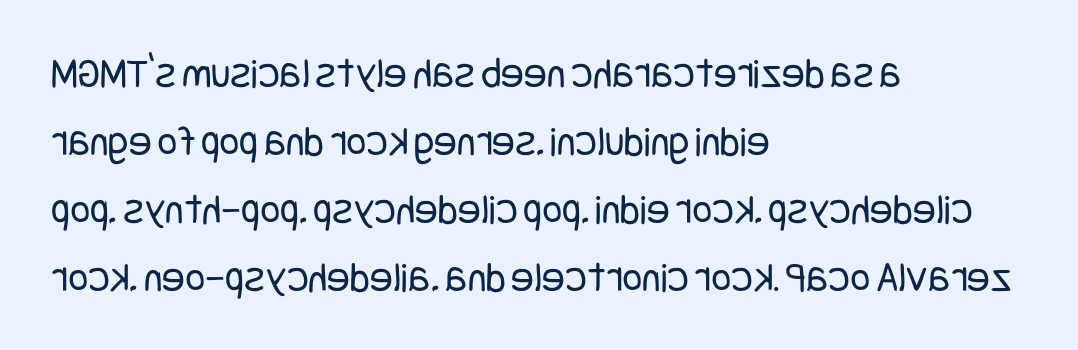
Q: Is the text bold? A: No.
Q: Is the text italic (slanted)? A: No, it is upright.
Q: Is the typeface a serif or a sans-serif typeface? A: Sans-serif.
Q: Is the text underlined? A: No.
Q: How is the paragraph aligned? A: Left-aligned.
Q: Is the spacing between letters normal or unusually wide? A: Normal.
Q: Is the spacing between lines tight, normal or loose? A: Normal.
Q: Width (condensed, normal, or wide)? A: Condensed.
Q: Stroke contrast? A: Low.
Q: x-height? A: Large.
